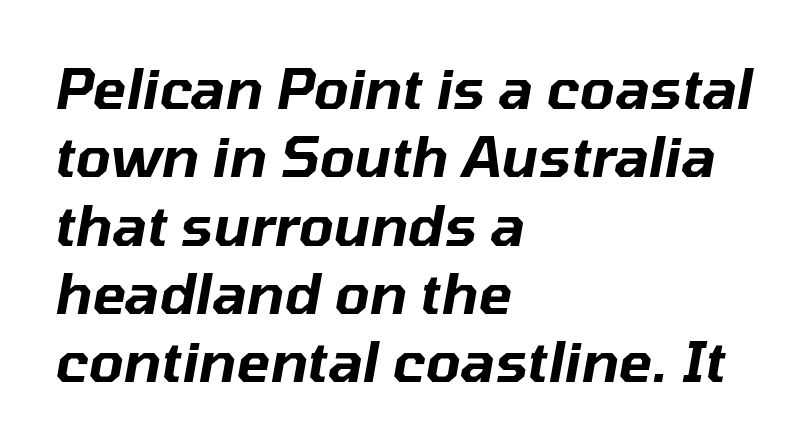
Q: Is the text italic (slanted)? A: Yes, it leans right by about 10 degrees.
Q: Is the text underlined? A: No.
Q: How is the paragraph aligned? A: Left-aligned.
Q: Is the spacing between letters normal or unusually wide? A: Normal.
Q: Width (condensed, normal, or wide)? A: Normal.
Q: Stroke contrast? A: Low.
Q: x-height? A: Medium.
Q: Monospaced? A: No.
